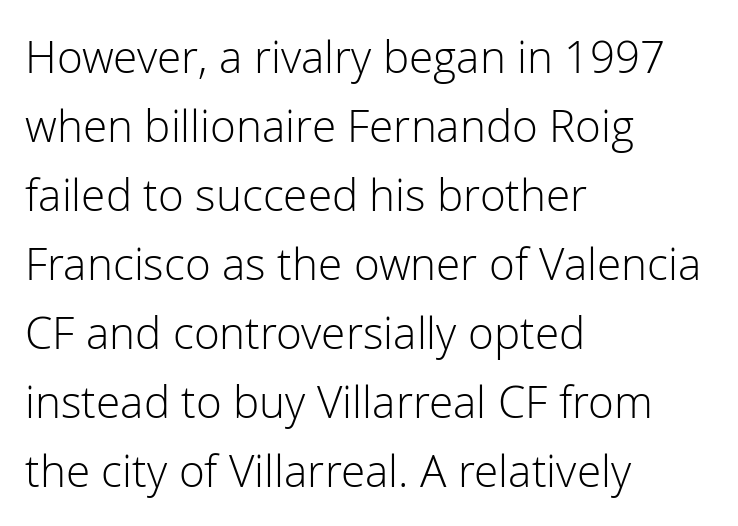
Q: Is the text bold? A: No.
Q: Is the text italic (slanted)? A: No, it is upright.
Q: Is the typeface a serif or a sans-serif typeface? A: Sans-serif.
Q: Is the text underlined? A: No.
Q: How is the paragraph aligned? A: Left-aligned.
Q: Is the spacing between letters normal or unusually wide? A: Normal.
Q: Is the spacing between lines tight, normal or loose? A: Normal.
Q: Width (condensed, normal, or wide)? A: Normal.
Q: Stroke contrast? A: Low.
Q: x-height? A: Medium.
Q: Monospaced? A: No.
